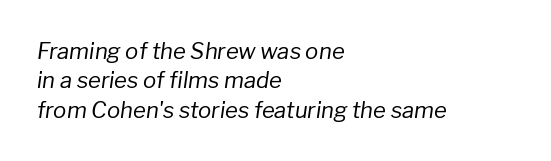
Compared with typical paragraphs, the rows here are spaced about the same. The space directly below the letters is spotless. On a weight scale, this lands at 450 or below. This sample uses plain, unmodified letter spacing. Every row of glyphs begins at an identical x-position on the left.
